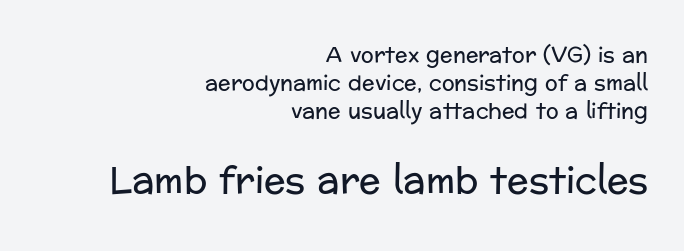
The image shows 36 px regular-weight sans-serif type, upright; set right-aligned, normal line spacing (1.33x), normal letter spacing, not underlined; the second (bottom) block is 1.71x larger; low stroke contrast and a medium x-height.
